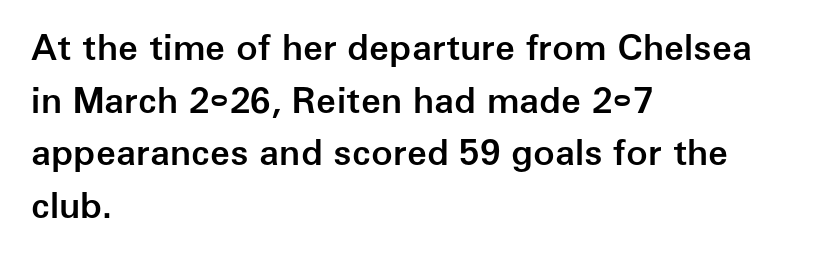
The image shows 36 px semibold sans-serif type, upright; set left-aligned, normal line spacing (1.46x), normal letter spacing, not underlined; low stroke contrast and a medium x-height.
